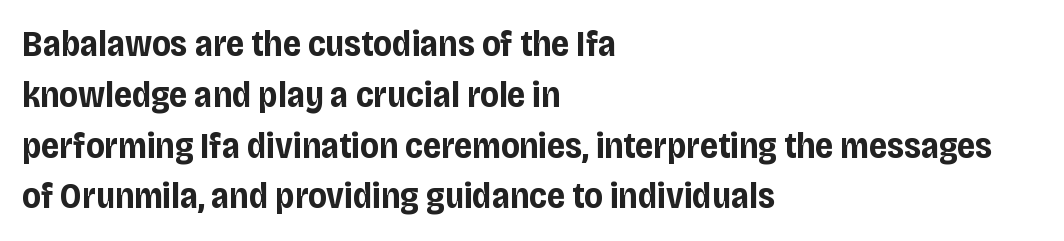
Q: Is the text bold? A: Yes.
Q: Is the text italic (slanted)? A: No, it is upright.
Q: Is the typeface a serif or a sans-serif typeface? A: Sans-serif.
Q: Is the text underlined? A: No.
Q: How is the paragraph aligned? A: Left-aligned.
Q: Is the spacing between letters normal or unusually wide? A: Normal.
Q: Is the spacing between lines tight, normal or loose? A: Normal.
Q: Width (condensed, normal, or wide)? A: Condensed.
Q: Stroke contrast? A: Low.
Q: x-height? A: Large.
Q: Monospaced? A: No.
